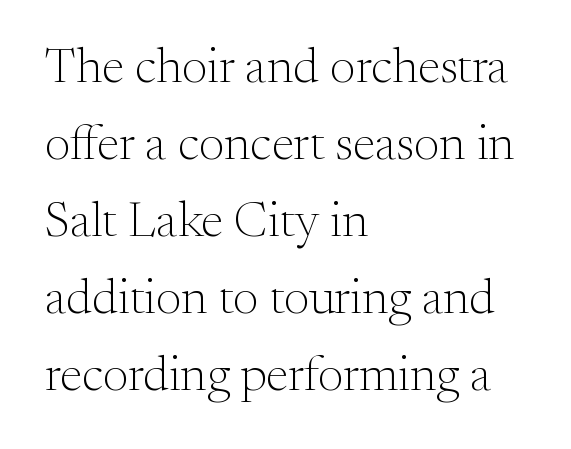
{"serif": "yes", "italic": "no", "bold": "no", "weight": "light", "width": "normal", "stroke_contrast": "medium", "x_height": "small", "monospaced": "no", "underline": "no", "align": "left", "line_spacing": "normal", "line_spacing_ratio": 1.54, "letter_spacing": "normal", "letter_spacing_em": 0.0, "glyph_px": 50}
